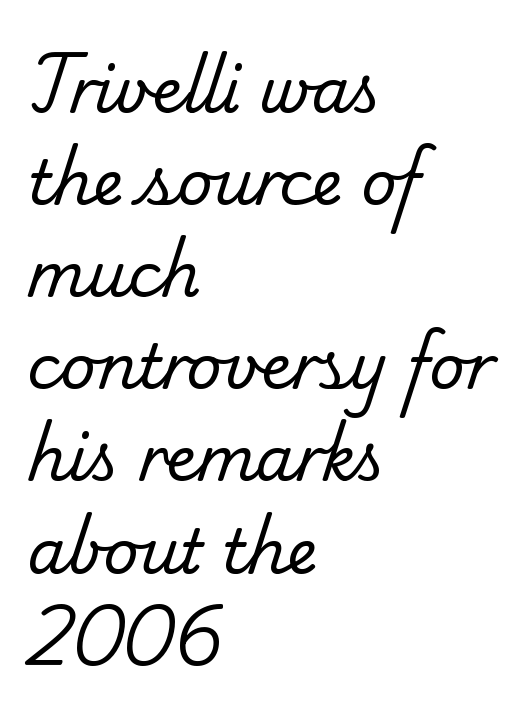
The typeface has the unassuming heft of standard copy or less. Short note: letters normally spaced. The specimen omits any rule beneath the text block's lines. The leading is moderate, giving the passage an even texture. Classification — serif. These lines are rendered in a variable-pitch font.
